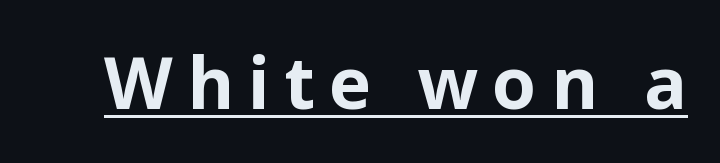
Q: Is the text bold? A: Yes.
Q: Is the text italic (slanted)? A: No, it is upright.
Q: Is the typeface a serif or a sans-serif typeface? A: Sans-serif.
Q: Is the text underlined? A: Yes.
Q: Is the spacing between letters normal or unusually wide? A: Unusually wide.
Q: Width (condensed, normal, or wide)? A: Normal.
Q: Stroke contrast? A: Low.
Q: x-height? A: Medium.
Q: Monospaced? A: No.
